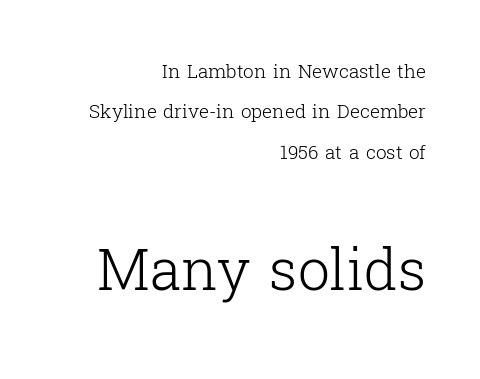
Are there feet on the stems? There are — it's a serif. Ordinary non-slanted type is in use. The font is comparable to plain body text, perhaps lighter. This rendering uses right alignment, leaving the left contour irregular. What stands out about the letter spacing? Nothing — it is the standard amount.
